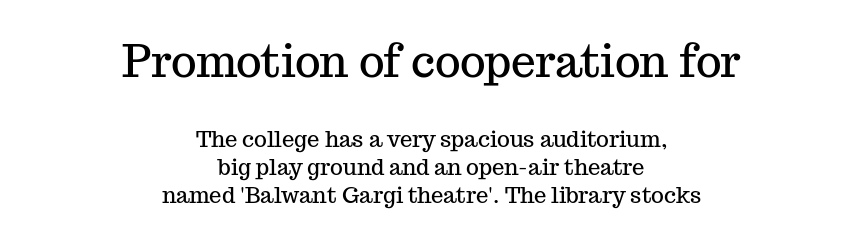
Q: Is the text italic (slanted)? A: No, it is upright.
Q: Is the typeface a serif or a sans-serif typeface? A: Serif.
Q: Is the text underlined? A: No.
Q: How is the paragraph aligned? A: Centered.
Q: Is the spacing between letters normal or unusually wide? A: Normal.
Q: Is the spacing between lines tight, normal or loose? A: Normal.
Q: Which block of text is set in a larger size, the first (top) or the second (bottom)? A: The first (top) one.
Q: Width (condensed, normal, or wide)? A: Normal.
Q: Stroke contrast? A: Medium.
Q: x-height? A: Medium.
Q: Monospaced? A: No.
